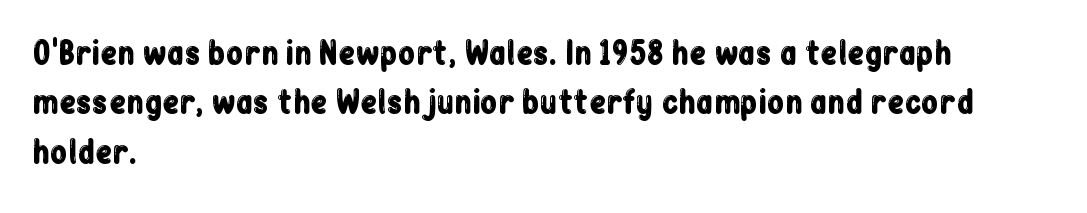
Short note: letters normally spaced. The space between consecutive lines is moderate. A typesetter would call this proportional, since set widths differ per character. Each row of text sits above clean, open space.
